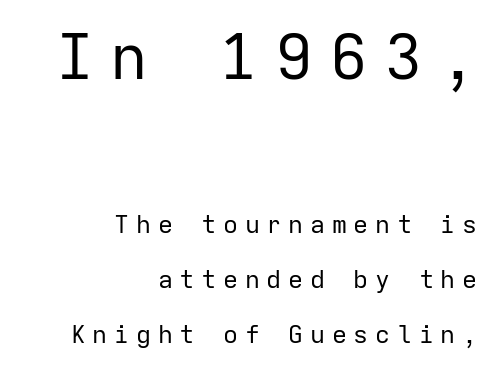
{"serif": "no", "italic": "no", "bold": "no", "weight": "regular", "width": "normal", "stroke_contrast": "low", "x_height": "medium", "monospaced": "yes", "underline": "no", "align": "right", "line_spacing": "loose", "line_spacing_ratio": 2.21, "letter_spacing": "wide", "letter_spacing_em": 0.27, "larger_block": "first", "size_ratio": 2.52, "glyph_px": 63}
